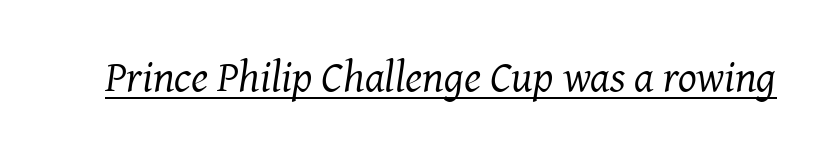
{"serif": "yes", "italic": "yes", "lean": "right", "slant_degrees": 8, "bold": "no", "weight": "regular", "width": "normal", "stroke_contrast": "medium", "x_height": "medium", "monospaced": "no", "underline": "yes", "letter_spacing": "normal", "letter_spacing_em": 0.0, "glyph_px": 44}
